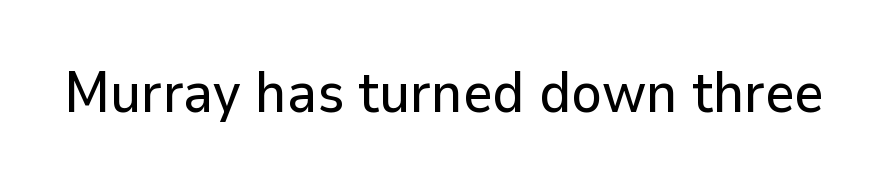
{"serif": "no", "italic": "no", "width": "normal", "stroke_contrast": "low", "x_height": "medium", "monospaced": "no", "underline": "no", "letter_spacing": "normal", "letter_spacing_em": 0.0, "glyph_px": 57}
